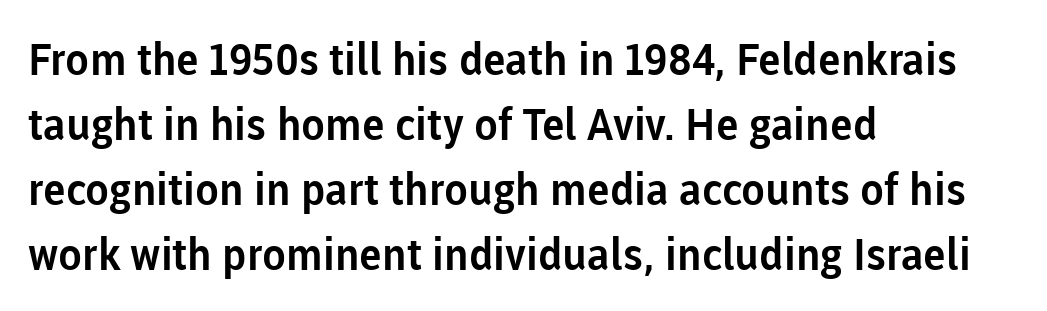
The image shows 44 px sans-serif type, upright; set left-aligned, normal line spacing (1.48x), normal letter spacing, not underlined; low stroke contrast and a medium x-height.
